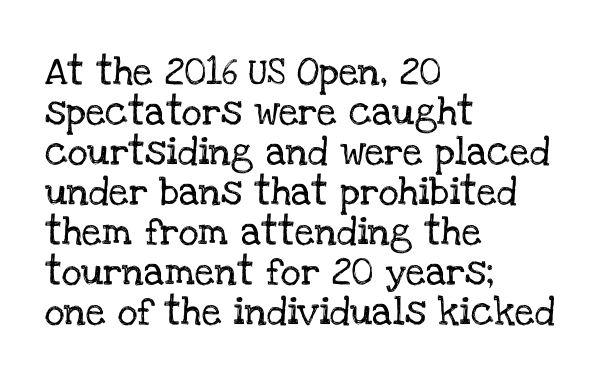
Q: Is the text italic (slanted)? A: No, it is upright.
Q: Is the typeface a serif or a sans-serif typeface? A: Serif.
Q: Is the text underlined? A: No.
Q: How is the paragraph aligned? A: Left-aligned.
Q: Is the spacing between letters normal or unusually wide? A: Normal.
Q: Is the spacing between lines tight, normal or loose? A: Normal.
Q: Width (condensed, normal, or wide)? A: Normal.
Q: Stroke contrast? A: Low.
Q: x-height? A: Large.
Q: Monospaced? A: No.
